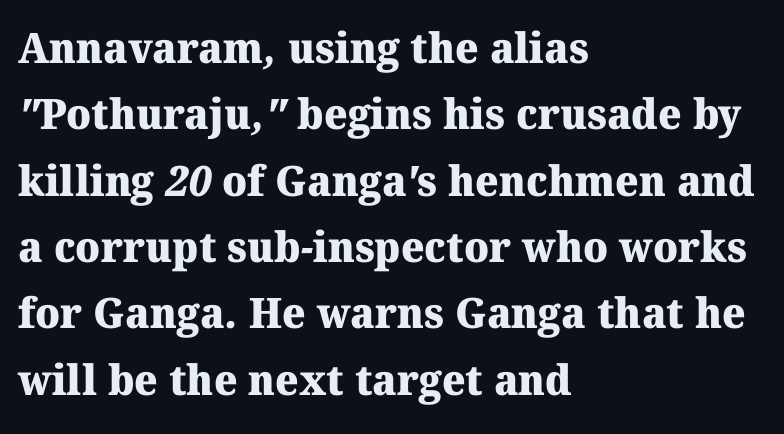
{"serif": "yes", "bold": "yes", "weight": "heavy", "width": "normal", "stroke_contrast": "medium", "x_height": "medium", "monospaced": "no", "underline": "no", "align": "left", "line_spacing": "normal", "line_spacing_ratio": 1.58, "letter_spacing": "normal", "letter_spacing_em": 0.0, "glyph_px": 42}
